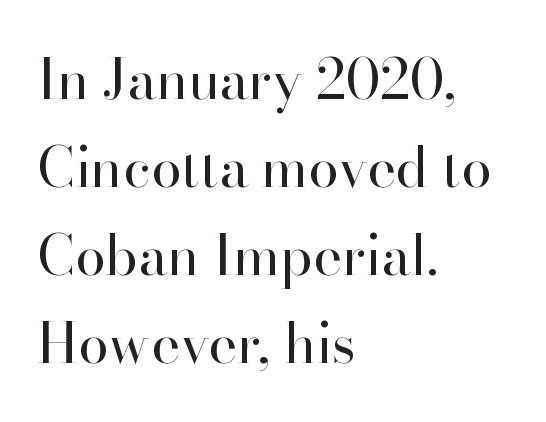
Q: Is the text bold? A: No.
Q: Is the text italic (slanted)? A: No, it is upright.
Q: Is the typeface a serif or a sans-serif typeface? A: Serif.
Q: Is the text underlined? A: No.
Q: How is the paragraph aligned? A: Left-aligned.
Q: Is the spacing between letters normal or unusually wide? A: Normal.
Q: Is the spacing between lines tight, normal or loose? A: Normal.
Q: Width (condensed, normal, or wide)? A: Normal.
Q: Stroke contrast? A: High.
Q: x-height? A: Small.
Q: Monospaced? A: No.
